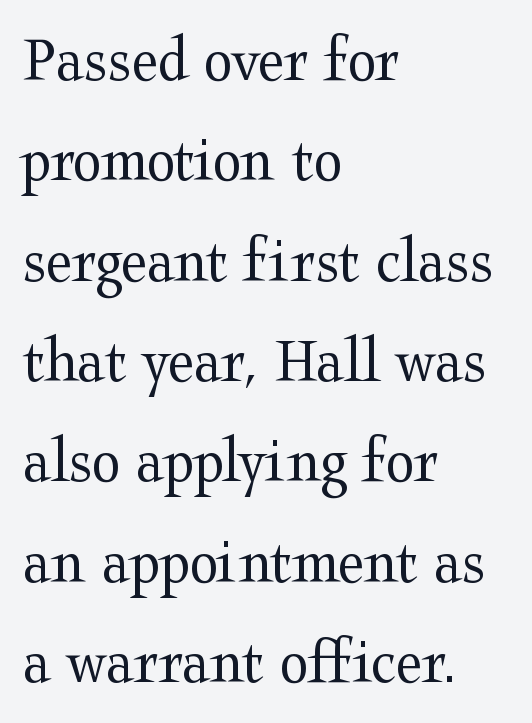
In terms of letterform style, serifs are clearly present. Looks like regular typesetting: each glyph gets only the width it needs. Between one letter and the next there's only the usual sliver of space. This sample keeps an unexceptional amount of space between lines. Compared with a centered layout, this one pins lines to the left instead.
